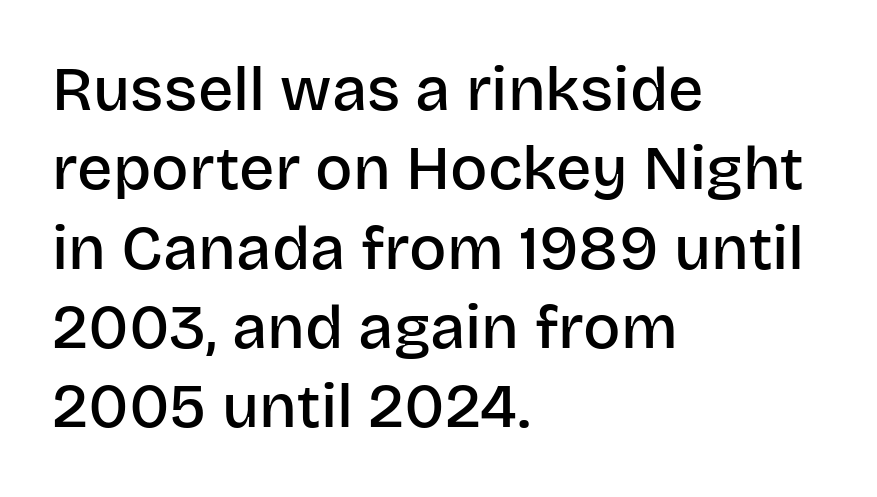
Q: Is the text bold? A: Semi-bold.
Q: Is the text italic (slanted)? A: No, it is upright.
Q: Is the typeface a serif or a sans-serif typeface? A: Sans-serif.
Q: Is the text underlined? A: No.
Q: How is the paragraph aligned? A: Left-aligned.
Q: Is the spacing between letters normal or unusually wide? A: Normal.
Q: Is the spacing between lines tight, normal or loose? A: Normal.
Q: Width (condensed, normal, or wide)? A: Normal.
Q: Stroke contrast? A: Low.
Q: x-height? A: Large.
Q: Monospaced? A: No.
